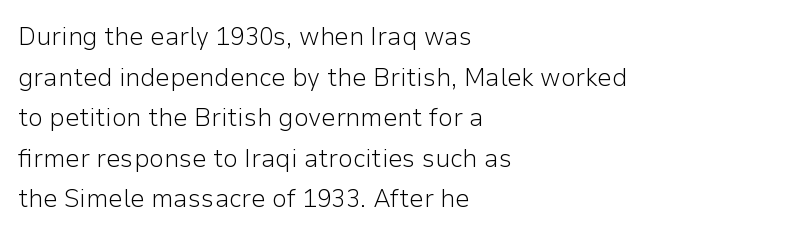
The image shows 26 px text type, upright; set left-aligned, normal line spacing (1.56x), normal letter spacing, not underlined.
